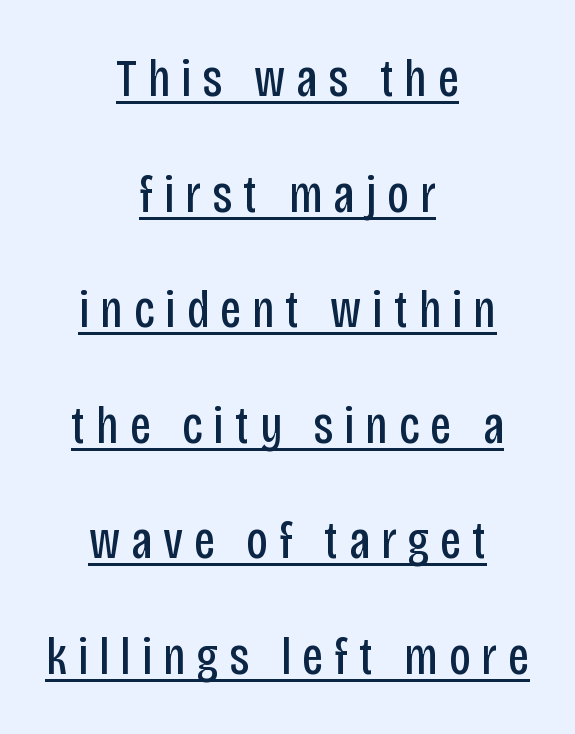
{"serif": "no", "italic": "no", "bold": "no", "weight": "regular", "width": "condensed", "stroke_contrast": "low", "x_height": "large", "monospaced": "no", "underline": "yes", "align": "center", "line_spacing": "loose", "line_spacing_ratio": 2.14, "letter_spacing": "wide", "letter_spacing_em": 0.2, "glyph_px": 54}
